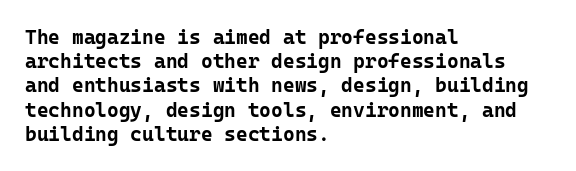
Q: Is the text bold? A: Yes.
Q: Is the text italic (slanted)? A: No, it is upright.
Q: Is the text underlined? A: No.
Q: How is the paragraph aligned? A: Left-aligned.
Q: Is the spacing between letters normal or unusually wide? A: Normal.
